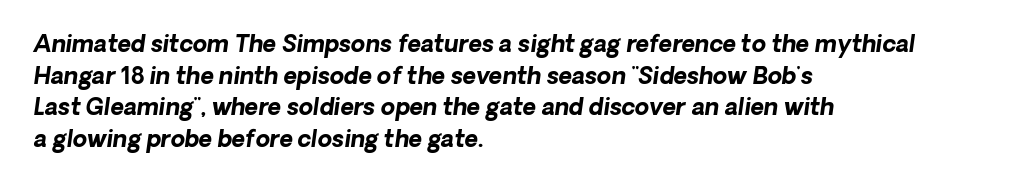
The image shows 23 px bold type; set left-aligned, normal line spacing (1.38x), normal letter spacing, not underlined.
